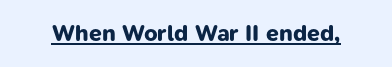
In designer terms, the underline attribute is active on this setting. Observe the ordinary spacing: letters are neighbours, not strangers. Weight: bold.
